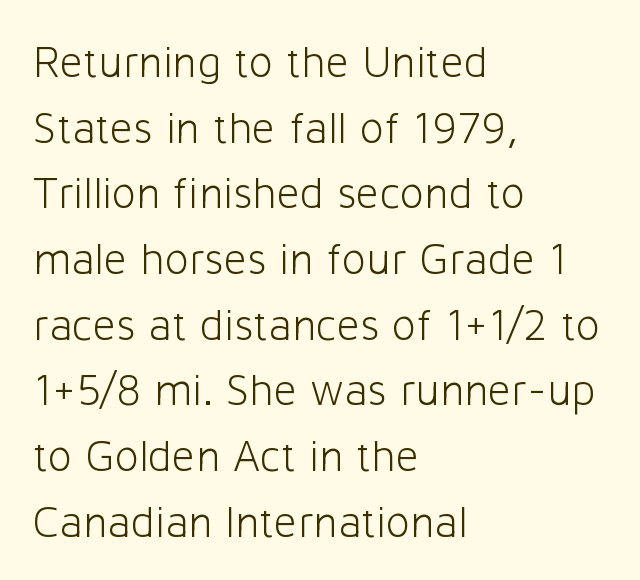
{"serif": "no", "italic": "no", "bold": "no", "weight": "light", "width": "normal", "stroke_contrast": "low", "x_height": "medium", "monospaced": "no", "underline": "no", "align": "left", "line_spacing": "normal", "line_spacing_ratio": 1.46, "letter_spacing": "normal", "letter_spacing_em": 0.0, "glyph_px": 45}
